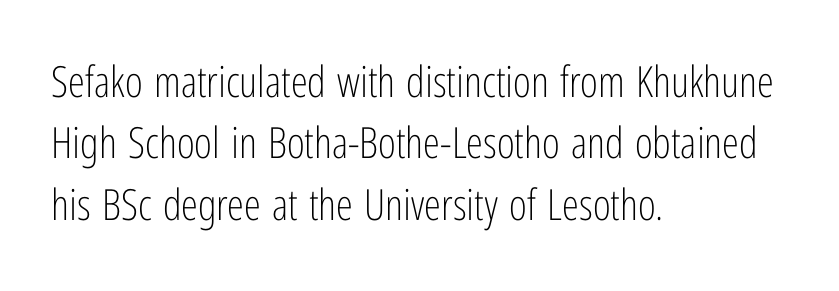
{"serif": "no", "italic": "no", "bold": "no", "weight": "light", "width": "condensed", "stroke_contrast": "low", "x_height": "medium", "monospaced": "no", "underline": "no", "align": "left", "line_spacing": "normal", "line_spacing_ratio": 1.43, "letter_spacing": "normal", "letter_spacing_em": 0.0, "glyph_px": 43}
